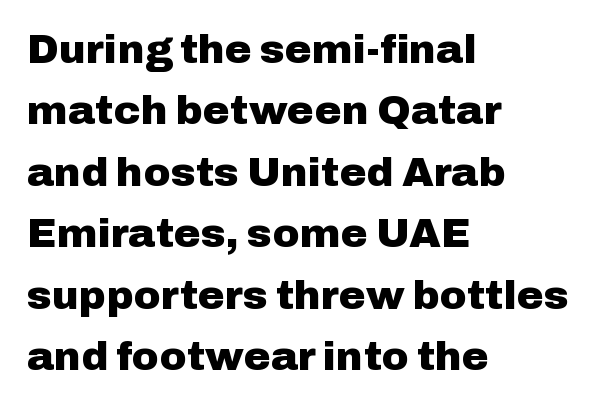
{"serif": "no", "italic": "no", "bold": "yes", "weight": "heavy", "width": "normal", "stroke_contrast": "low", "x_height": "medium", "monospaced": "no", "underline": "no", "align": "left", "line_spacing": "normal", "line_spacing_ratio": 1.5, "letter_spacing": "normal", "letter_spacing_em": 0.0, "glyph_px": 41}
